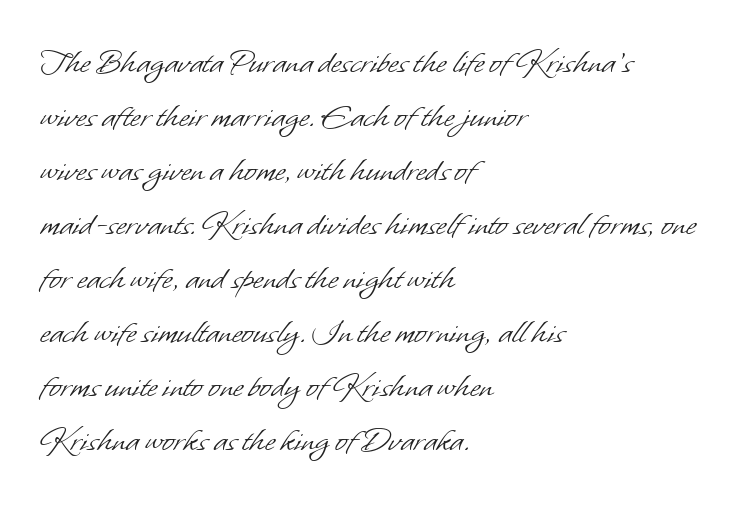
{"serif": "no", "bold": "no", "weight": "light", "width": "normal", "stroke_contrast": "low", "x_height": "small", "monospaced": "no", "underline": "no", "align": "left", "line_spacing": "normal", "line_spacing_ratio": 1.5, "letter_spacing": "normal", "letter_spacing_em": 0.0, "glyph_px": 36}
